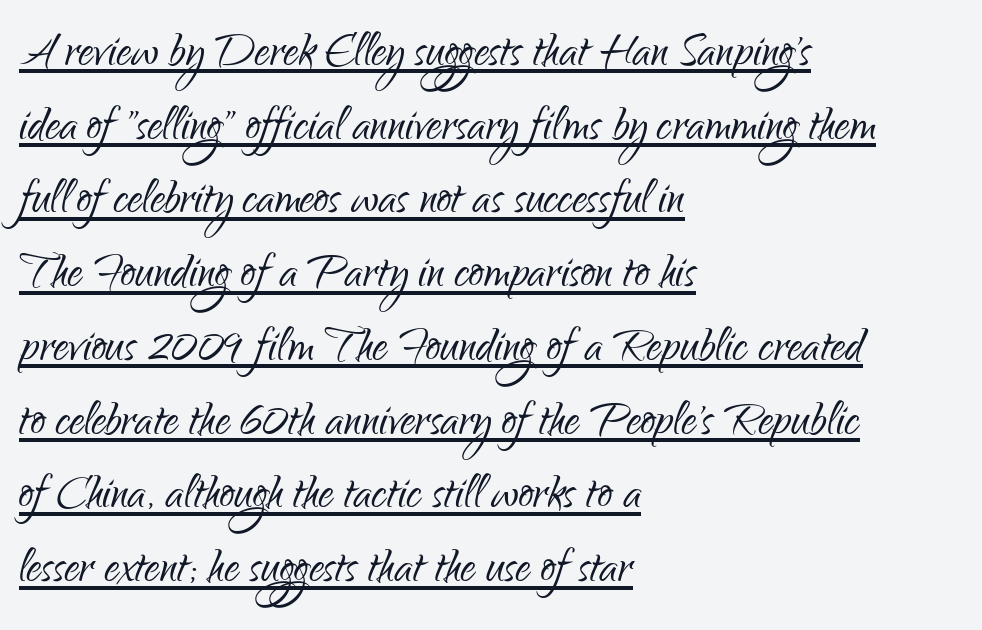
Q: Is the text bold? A: No.
Q: Is the text italic (slanted)? A: Yes.
Q: Is the typeface a serif or a sans-serif typeface? A: Sans-serif.
Q: Is the text underlined? A: Yes.
Q: How is the paragraph aligned? A: Left-aligned.
Q: Is the spacing between letters normal or unusually wide? A: Normal.
Q: Is the spacing between lines tight, normal or loose? A: Normal.
Q: Width (condensed, normal, or wide)? A: Condensed.
Q: Stroke contrast? A: Low.
Q: x-height? A: Small.
Q: Monospaced? A: No.
